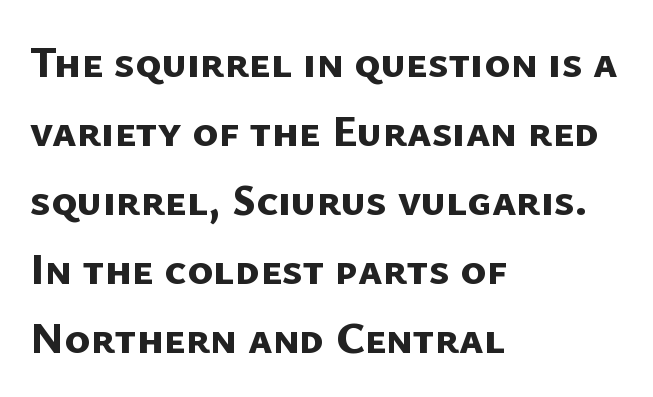
The rows are spaced the way most documents space them. Proportional: the letters do not fall into vertical columns. As a designer I'd log this as weight 700, bold. Nope, no serifs anywhere on these letters. The gap between lines stays unmarked. The rag falls on the right side of this text block.
